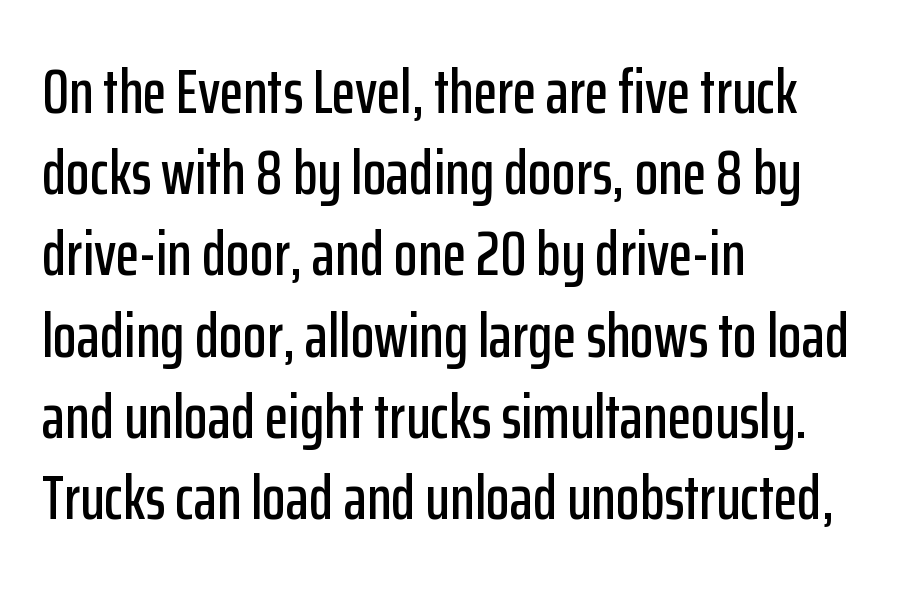
Q: Is the text italic (slanted)? A: No, it is upright.
Q: Is the typeface a serif or a sans-serif typeface? A: Sans-serif.
Q: Is the text underlined? A: No.
Q: How is the paragraph aligned? A: Left-aligned.
Q: Is the spacing between letters normal or unusually wide? A: Normal.
Q: Is the spacing between lines tight, normal or loose? A: Normal.
Q: Width (condensed, normal, or wide)? A: Condensed.
Q: Stroke contrast? A: Low.
Q: x-height? A: Medium.
Q: Monospaced? A: No.
